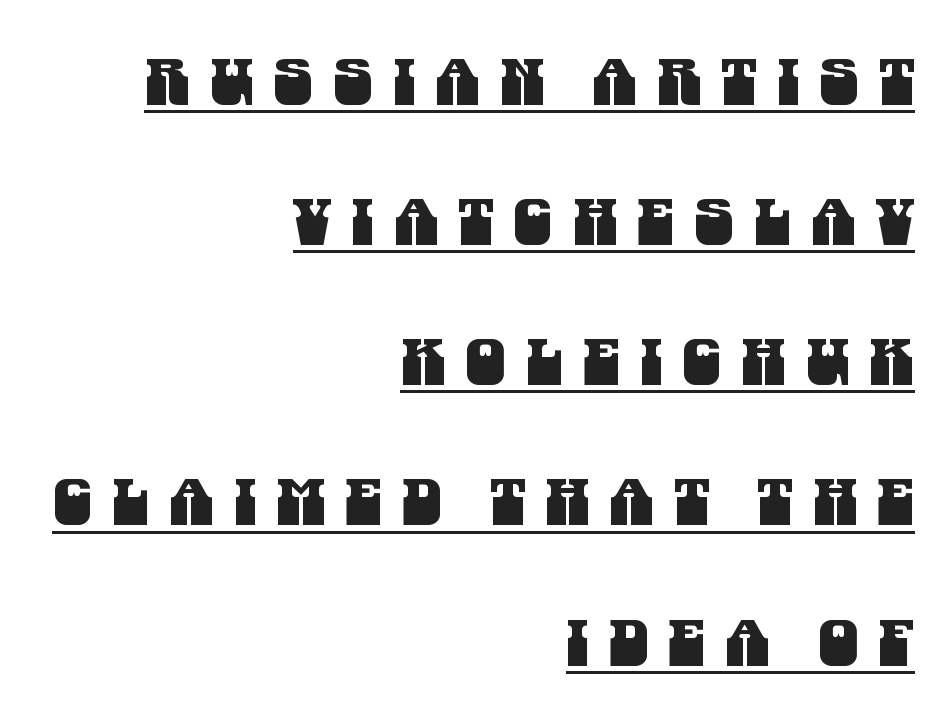
{"serif": "no", "width": "condensed", "stroke_contrast": "medium", "x_height": "large", "monospaced": "no", "underline": "yes", "align": "right", "line_spacing": "loose", "line_spacing_ratio": 2.19, "letter_spacing": "wide", "letter_spacing_em": 0.31, "glyph_px": 64}
